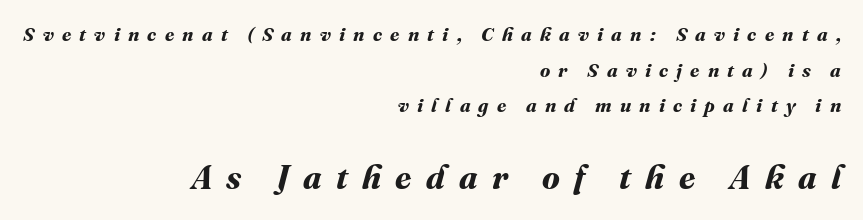
Q: Is the text bold? A: Yes.
Q: Is the text underlined? A: No.
Q: How is the paragraph aligned? A: Right-aligned.
Q: Is the spacing between letters normal or unusually wide? A: Unusually wide.
Q: Which block of text is set in a larger size, the first (top) or the second (bottom)? A: The second (bottom) one.
Q: Width (condensed, normal, or wide)? A: Normal.
Q: Stroke contrast? A: Medium.
Q: x-height? A: Medium.
Q: Monospaced? A: No.
